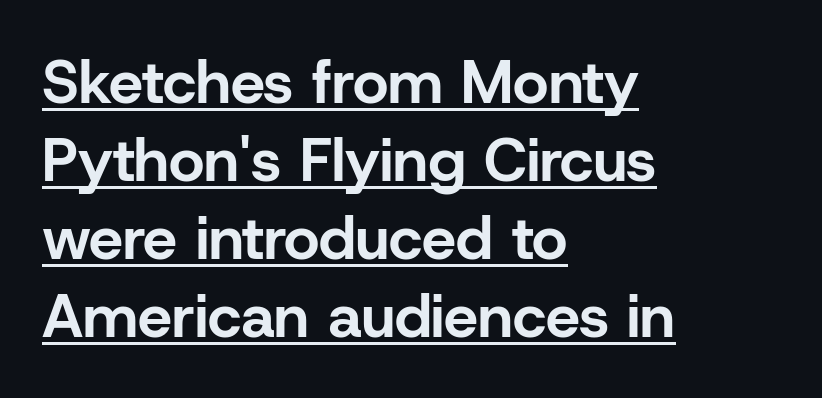
Q: Is the text bold? A: Yes.
Q: Is the text italic (slanted)? A: No, it is upright.
Q: Is the typeface a serif or a sans-serif typeface? A: Sans-serif.
Q: Is the text underlined? A: Yes.
Q: How is the paragraph aligned? A: Left-aligned.
Q: Is the spacing between letters normal or unusually wide? A: Normal.
Q: Is the spacing between lines tight, normal or loose? A: Normal.
Q: Width (condensed, normal, or wide)? A: Normal.
Q: Stroke contrast? A: Low.
Q: x-height? A: Medium.
Q: Monospaced? A: No.
